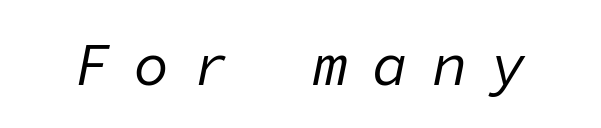
Is the type heavy? It reads as light-to-regular instead. Each row of text sits above clean, open space. The horizontal fit of the characters is loose and conspicuously gappy. Rendered with sloped, italic letterforms. Here the designer chose a console-style face with uniform glyph widths.
